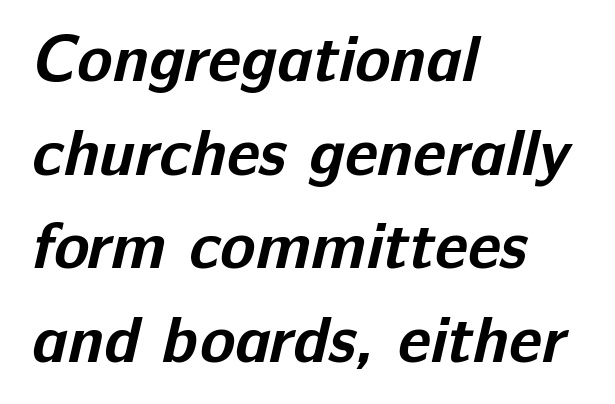
{"serif": "no", "bold": "yes", "weight": "bold", "width": "normal", "stroke_contrast": "low", "x_height": "medium", "monospaced": "no", "underline": "no", "align": "left", "line_spacing": "normal", "line_spacing_ratio": 1.44, "letter_spacing": "normal", "letter_spacing_em": 0.0, "glyph_px": 65}
